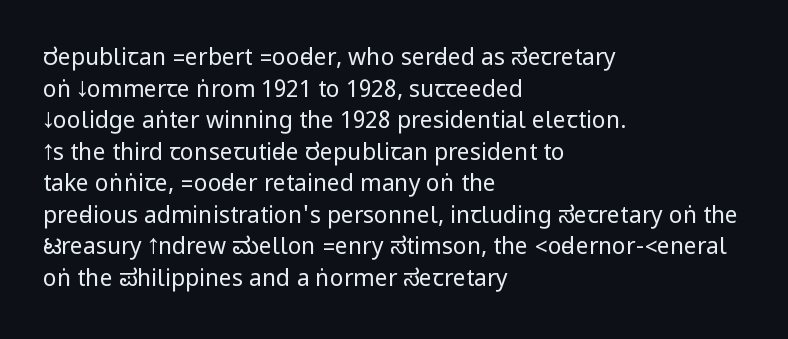
The strokes are not fattened; the text isn't bold. Beneath every word, the page is bare. Every row of glyphs begins at an identical x-position on the left. In terms of posture, this sample is upright.
